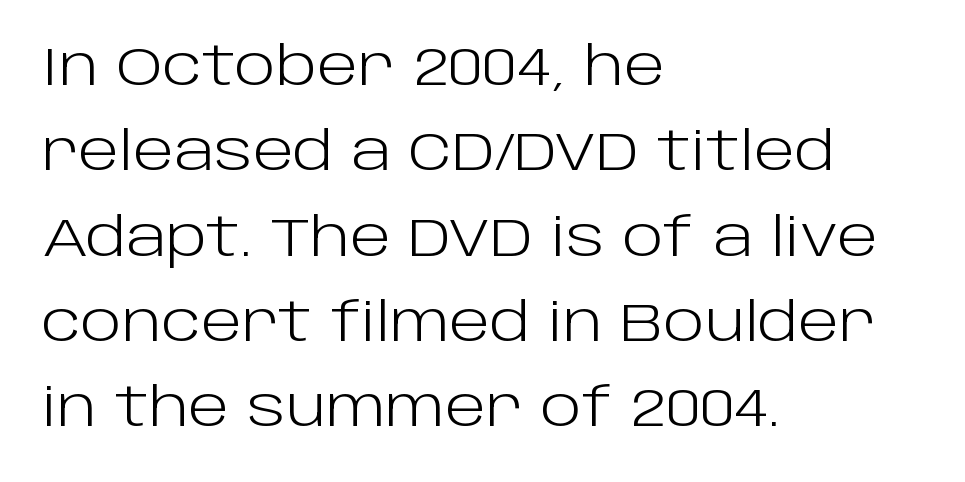
The image shows 54 px light sans-serif type, upright; set left-aligned, normal line spacing (1.58x), normal letter spacing, not underlined; low stroke contrast and a large x-height.
